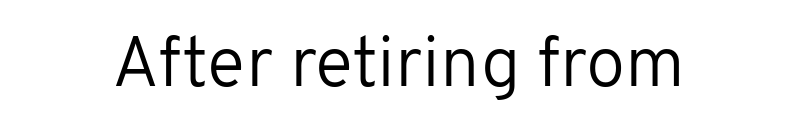
The image shows 71 px regular-weight sans-serif type, upright; set normal letter spacing, not underlined; low stroke contrast and a medium x-height.
